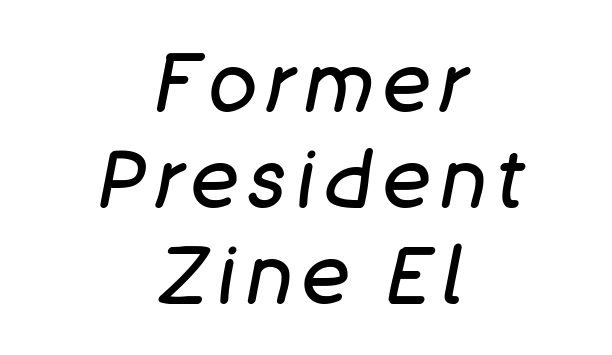
Weight: in the light-to-regular range. The rendering uses natural spacing where letterforms have individual widths. Horizontal alignment here is central, giving a formal, balanced look. Nobody drew a line under any word here. Tall strokes in this sample are angled rather than plumb.
